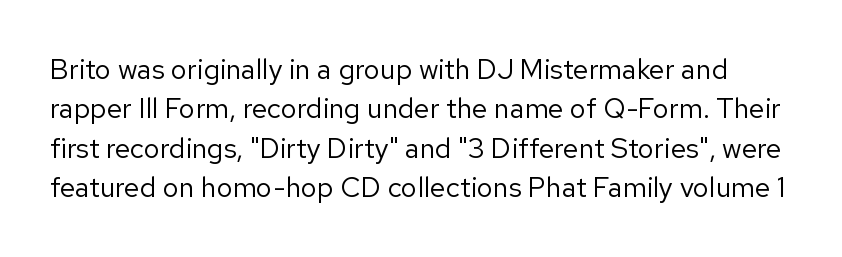
The image shows 28 px regular-weight sans-serif type, upright; set normal line spacing (1.41x), normal letter spacing, not underlined; low stroke contrast and a medium x-height.
